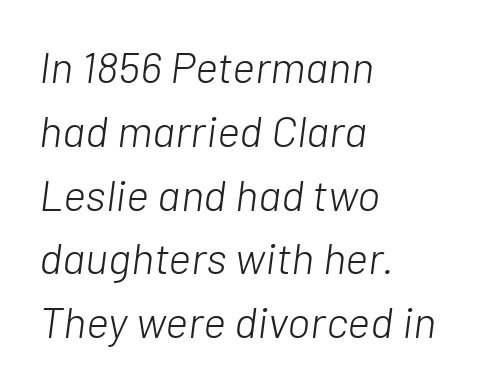
These lines were composed using italics. The block of text has a typical density, with ordinary space between rows. The passage shown is not bold in any degree. You could not count columns in this text — the font is proportionally spaced. Tracking value appears to be zero — textbook default spacing.
